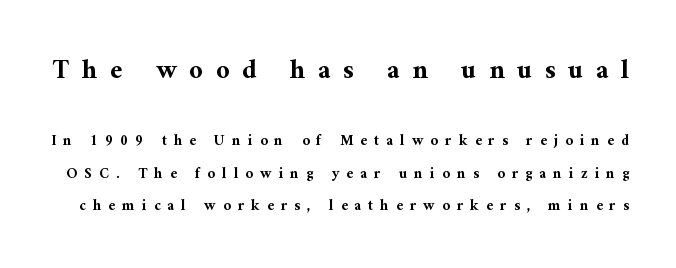
{"italic": "no", "bold": "yes", "underline": "no", "line_spacing": "loose", "line_spacing_ratio": 2.19, "letter_spacing": "wide", "letter_spacing_em": 0.47, "larger_block": "first", "size_ratio": 1.8, "glyph_px": 27}
